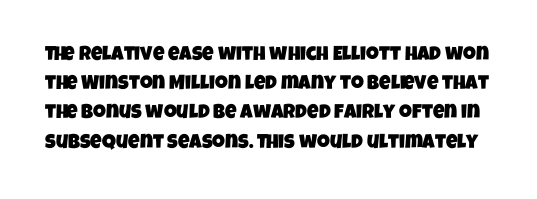
The strip under each line holds only bare page. The rows are spaced the way most documents space them. Spacing between characters is what you'd get straight out of the box.
